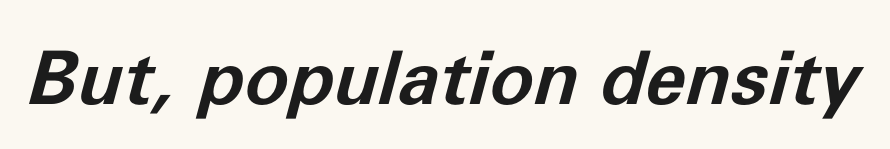
Q: Is the text bold? A: Yes.
Q: Is the text italic (slanted)? A: Yes, it leans right by about 11 degrees.
Q: Is the text underlined? A: No.
Q: Is the spacing between letters normal or unusually wide? A: Normal.
Q: Width (condensed, normal, or wide)? A: Normal.
Q: Stroke contrast? A: Low.
Q: x-height? A: Medium.
Q: Monospaced? A: No.
